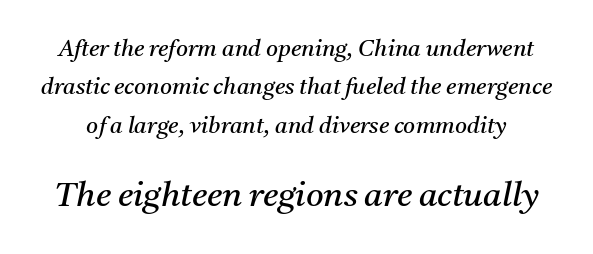
The designer gave the closing block more size than the opening block. No word sits above an underline. Do the characters align in a grid? No, the font is proportional. This reads as an unemphasized weight, regular at the heaviest.
